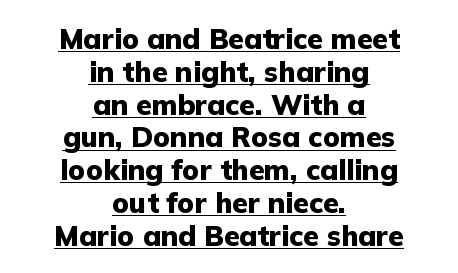
{"serif": "no", "italic": "no", "bold": "yes", "weight": "heavy", "width": "normal", "stroke_contrast": "low", "x_height": "medium", "monospaced": "no", "underline": "yes", "align": "center", "line_spacing_ratio": 1.17, "letter_spacing": "normal", "letter_spacing_em": 0.0, "glyph_px": 28}
